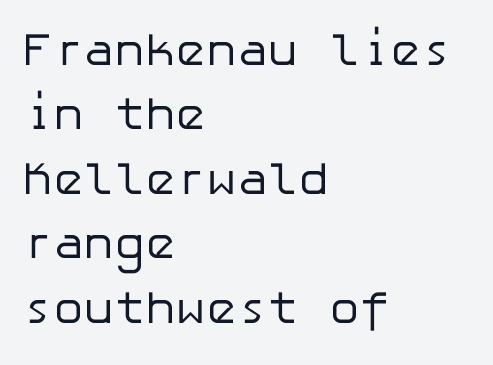
{"serif": "no", "italic": "no", "bold": "no", "weight": "regular", "width": "normal", "stroke_contrast": "low", "x_height": "medium", "underline": "no", "align": "left", "line_spacing": "normal", "line_spacing_ratio": 1.4, "letter_spacing": "normal", "letter_spacing_em": 0.0, "glyph_px": 46}
